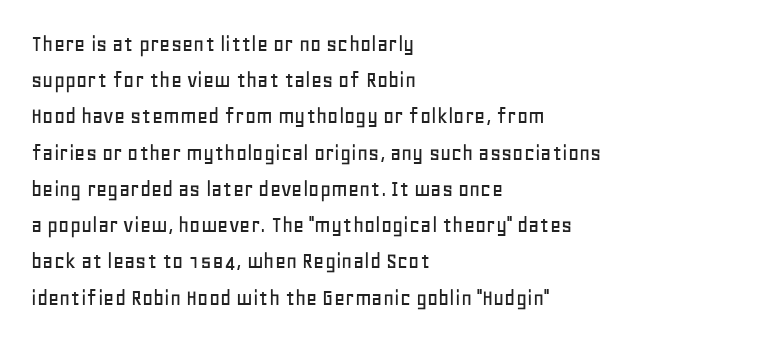
Q: Is the text italic (slanted)? A: No, it is upright.
Q: Is the text underlined? A: No.
Q: How is the paragraph aligned? A: Left-aligned.
Q: Is the spacing between letters normal or unusually wide? A: Normal.
Q: Is the spacing between lines tight, normal or loose? A: Normal.
